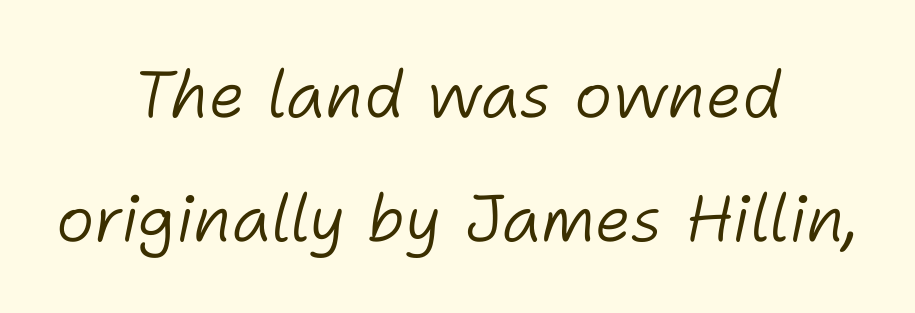
{"italic": "yes", "lean": "right", "slant_degrees": 11, "bold": "no", "weight": "light", "width": "normal", "stroke_contrast": "low", "x_height": "medium", "monospaced": "no", "underline": "no", "align": "center", "line_spacing": "loose", "line_spacing_ratio": 1.91, "letter_spacing": "normal", "letter_spacing_em": 0.0, "glyph_px": 65}
